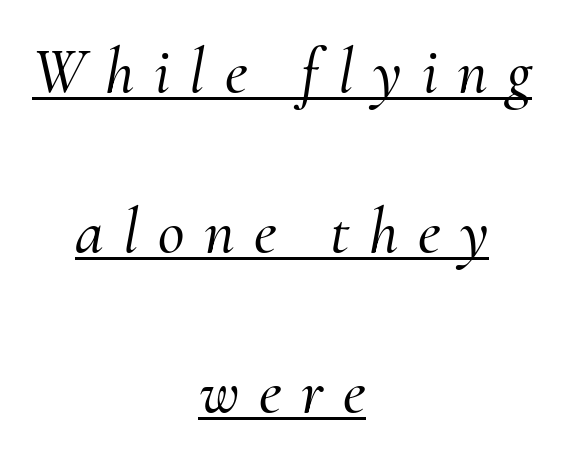
Q: Is the text italic (slanted)? A: Yes, it leans right by about 10 degrees.
Q: Is the typeface a serif or a sans-serif typeface? A: Serif.
Q: Is the text underlined? A: Yes.
Q: How is the paragraph aligned? A: Centered.
Q: Is the spacing between letters normal or unusually wide? A: Unusually wide.
Q: Is the spacing between lines tight, normal or loose? A: Loose.
Q: Width (condensed, normal, or wide)? A: Normal.
Q: Stroke contrast? A: Medium.
Q: x-height? A: Small.
Q: Monospaced? A: No.
